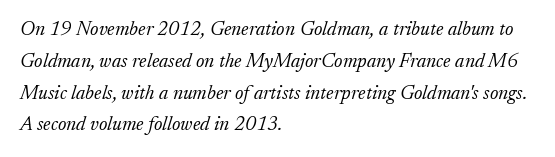
Q: Is the text bold? A: No.
Q: Is the text italic (slanted)? A: Yes, it leans right by about 17 degrees.
Q: Is the text underlined? A: No.
Q: How is the paragraph aligned? A: Left-aligned.
Q: Is the spacing between letters normal or unusually wide? A: Normal.
Q: Is the spacing between lines tight, normal or loose? A: Normal.
